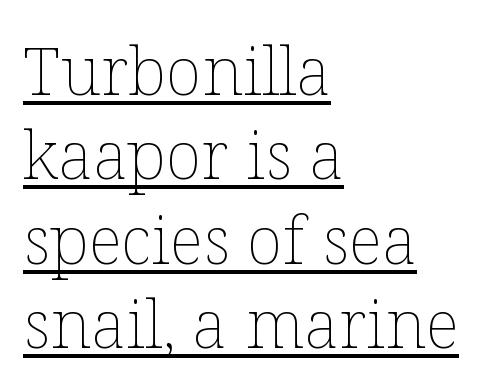
The lettering is marked with a stroke running underneath it. Letter spacing: default. Which margin do the lines hug? The left one — the right edge is uneven. The characters are drawn with everyday or finer stroke widths. These lines are rendered in a variable-pitch font.
